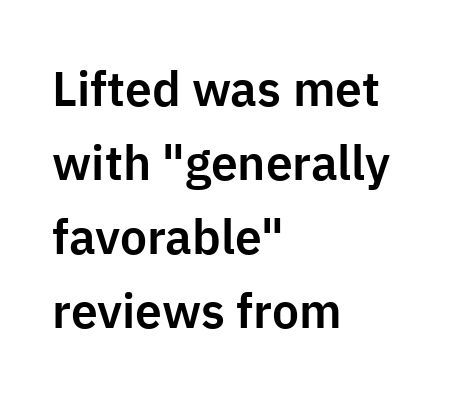
{"serif": "no", "italic": "no", "width": "normal", "stroke_contrast": "low", "x_height": "medium", "monospaced": "no", "underline": "no", "align": "left", "line_spacing": "normal", "line_spacing_ratio": 1.54, "letter_spacing": "normal", "letter_spacing_em": 0.0, "glyph_px": 48}
